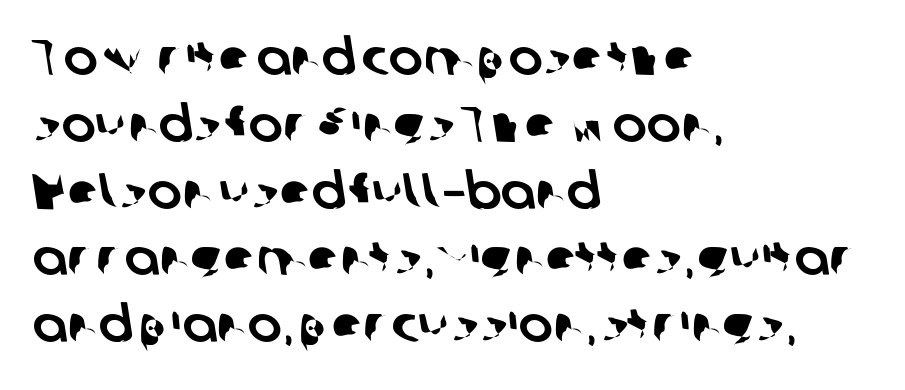
Tracking value appears to be zero — textbook default spacing. Serif or sans? Sans — the stroke terminals are bare. Varying glyph widths throughout — classic text-font behaviour. The designer left line spacing at the default. Letters rest on an invisible, unmarked baseline.
